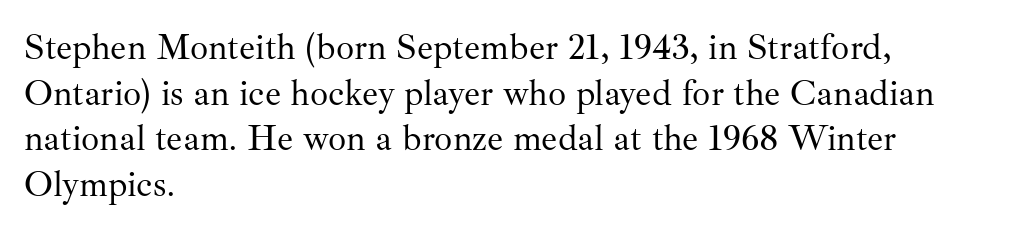
{"serif": "yes", "italic": "no", "bold": "no", "weight": "regular", "width": "normal", "stroke_contrast": "medium", "x_height": "small", "monospaced": "no", "underline": "no", "align": "left", "line_spacing": "normal", "line_spacing_ratio": 1.27, "letter_spacing": "normal", "letter_spacing_em": 0.0, "glyph_px": 36}
